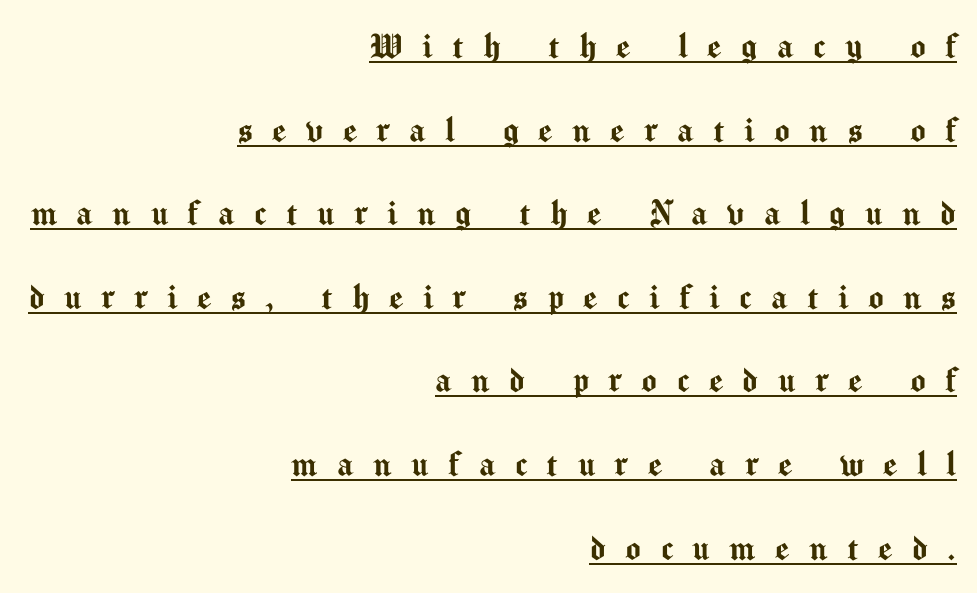
Q: Is the text italic (slanted)? A: No, it is upright.
Q: Is the typeface a serif or a sans-serif typeface? A: Sans-serif.
Q: Is the text underlined? A: Yes.
Q: How is the paragraph aligned? A: Right-aligned.
Q: Is the spacing between letters normal or unusually wide? A: Unusually wide.
Q: Is the spacing between lines tight, normal or loose? A: Loose.
Q: Width (condensed, normal, or wide)? A: Normal.
Q: Stroke contrast? A: Medium.
Q: x-height? A: Medium.
Q: Monospaced? A: No.
